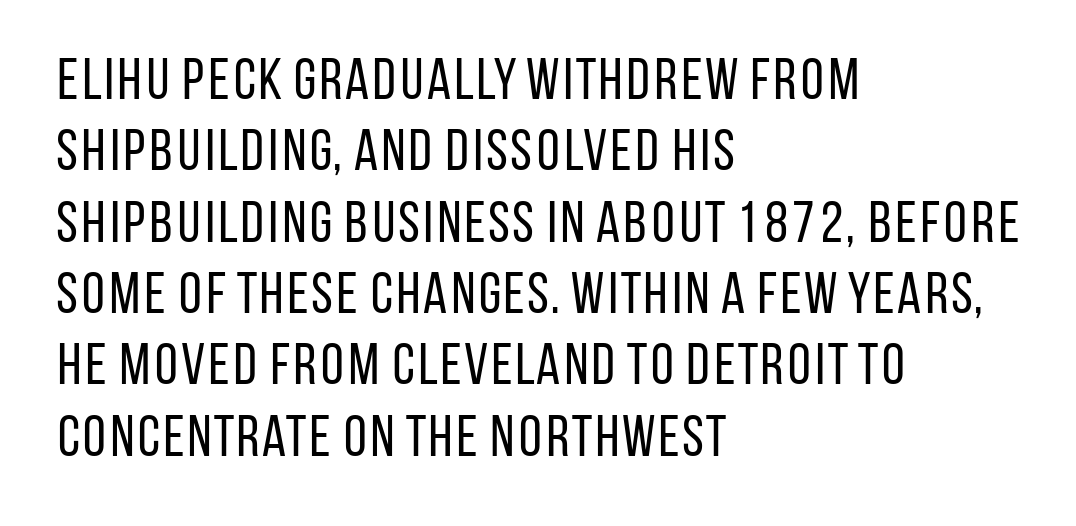
Q: Is the text bold? A: No.
Q: Is the text italic (slanted)? A: No, it is upright.
Q: Is the typeface a serif or a sans-serif typeface? A: Sans-serif.
Q: Is the text underlined? A: No.
Q: How is the paragraph aligned? A: Left-aligned.
Q: Is the spacing between letters normal or unusually wide? A: Normal.
Q: Width (condensed, normal, or wide)? A: Condensed.
Q: Stroke contrast? A: Low.
Q: x-height? A: Large.
Q: Monospaced? A: No.
